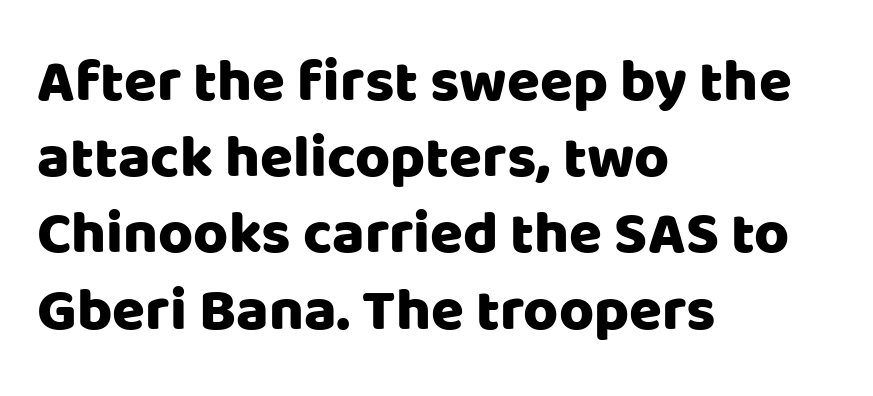
Q: Is the text italic (slanted)? A: No, it is upright.
Q: Is the typeface a serif or a sans-serif typeface? A: Sans-serif.
Q: Is the text underlined? A: No.
Q: How is the paragraph aligned? A: Left-aligned.
Q: Is the spacing between letters normal or unusually wide? A: Normal.
Q: Is the spacing between lines tight, normal or loose? A: Normal.
Q: Width (condensed, normal, or wide)? A: Normal.
Q: Stroke contrast? A: Low.
Q: x-height? A: Large.
Q: Monospaced? A: No.
